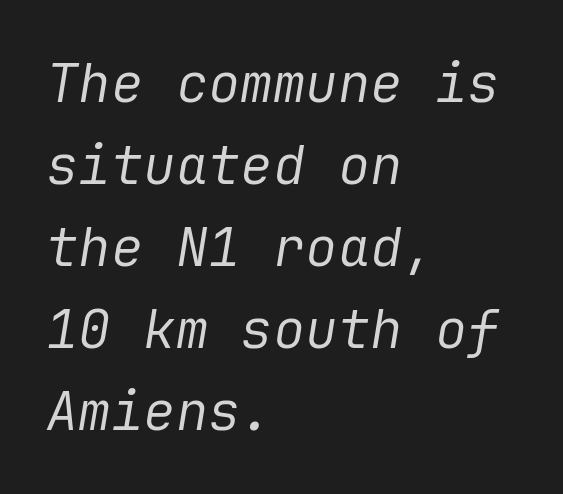
{"italic": "yes", "lean": "right", "slant_degrees": 9, "bold": "no", "weight": "regular", "width": "normal", "stroke_contrast": "low", "x_height": "medium", "underline": "no", "align": "left", "line_spacing": "normal", "line_spacing_ratio": 1.52, "letter_spacing": "normal", "letter_spacing_em": 0.0, "glyph_px": 54}
